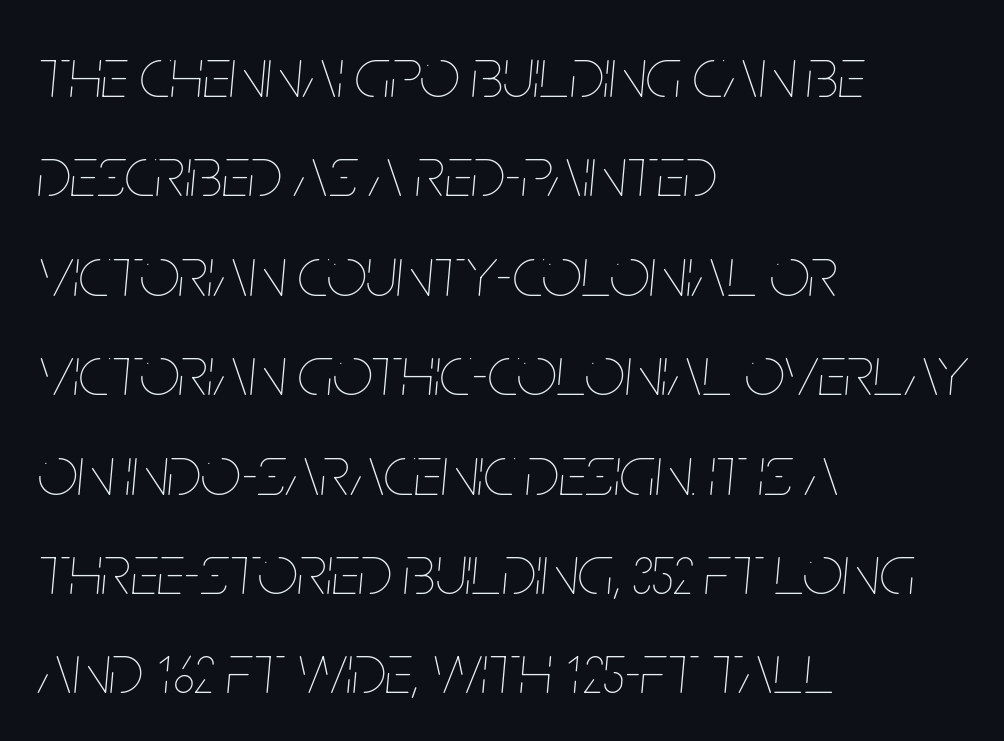
{"italic": "yes", "lean": "right", "slant_degrees": 5, "bold": "no", "weight": "thin", "width": "condensed", "stroke_contrast": "low", "x_height": "large", "monospaced": "no", "underline": "no", "align": "left", "line_spacing": "normal", "line_spacing_ratio": 1.4, "letter_spacing": "normal", "letter_spacing_em": 0.0, "glyph_px": 71}
